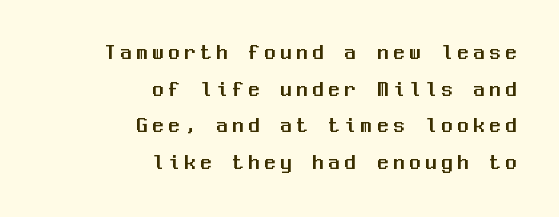
The image shows 22 px text type, upright; set right-aligned, normal line spacing (1.66x), unusually wide letter spacing (+0.23 em), not underlined.
